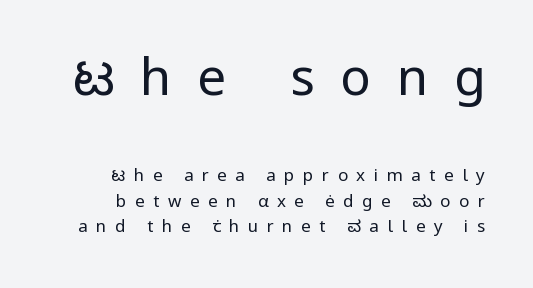
This sample has the flowing, uneven cadence of proportional lettering. Each stroke keeps to a modest, everyday thickness or less. This rendering employs a face without finishing strokes, i.e., a sans-serif. Compared with typical paragraphs, the rows here are spaced about the same.
